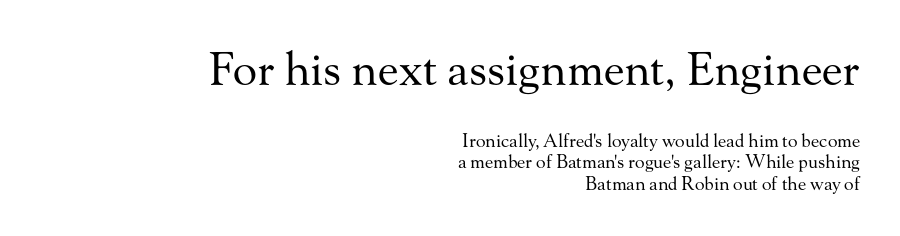
Here the designer chose a conventional face with non-uniform glyph widths. Stem width sits at or under what a default text font uses. Default kerning and tracking; the words read as compact shapes. Line ends are locked; line starts wander.
